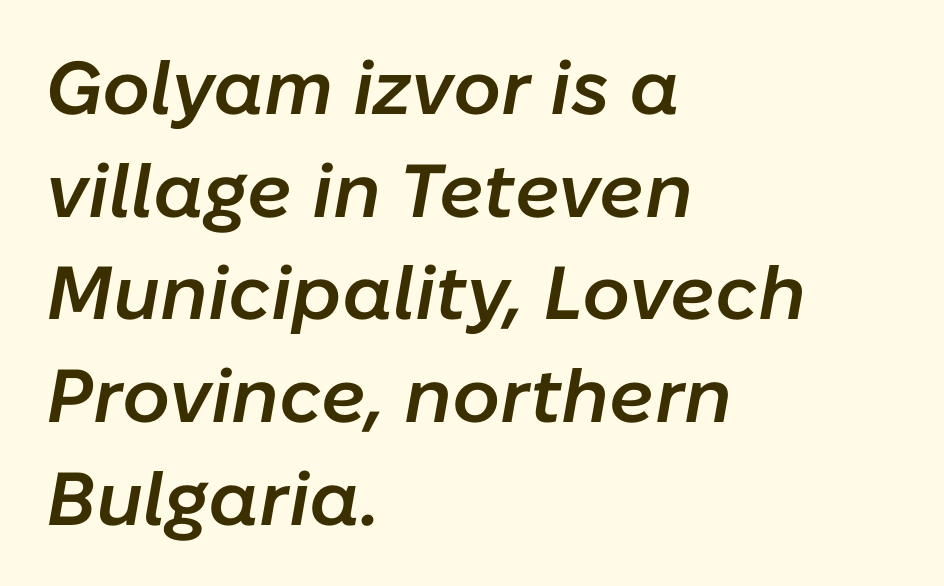
The image shows 75 px semibold type, italic (leaning right); set left-aligned, normal line spacing (1.37x), normal letter spacing, not underlined; low stroke contrast and a medium x-height.
